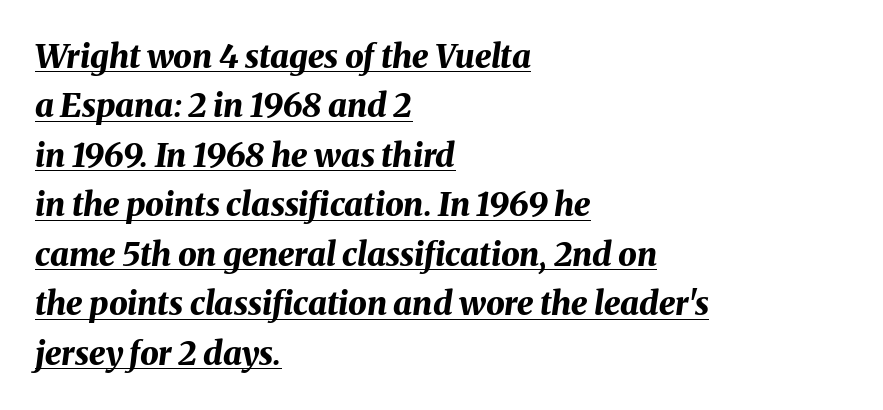
Q: Is the text bold? A: Yes.
Q: Is the text italic (slanted)? A: Yes, it leans right by about 8 degrees.
Q: Is the text underlined? A: Yes.
Q: How is the paragraph aligned? A: Left-aligned.
Q: Is the spacing between letters normal or unusually wide? A: Normal.
Q: Is the spacing between lines tight, normal or loose? A: Normal.
Q: Width (condensed, normal, or wide)? A: Normal.
Q: Stroke contrast? A: Medium.
Q: x-height? A: Medium.
Q: Monospaced? A: No.
